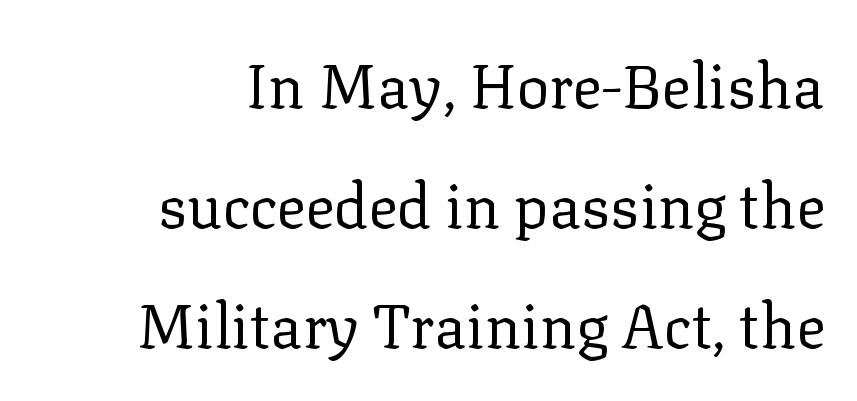
Short note: letters normally spaced. Clear beneath every line of the passage. This sample uses an upright cut, with every glyph sitting square on the baseline. Is this a heavy cut? Hardly; it is regular or lighter.
